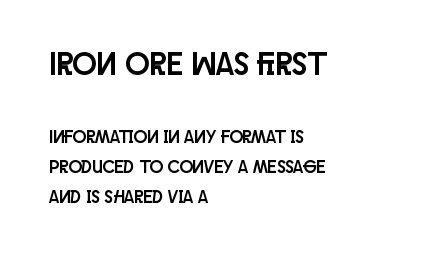
Nothing sits at the stroke ends, so this counts as sans-serif. Is there any slant? The stems are plumb. Between one letter and the next there's only the usual sliver of space. Typesetter's note — upper block bumped up in size, lower block left smaller. Line spacing here is normal.
